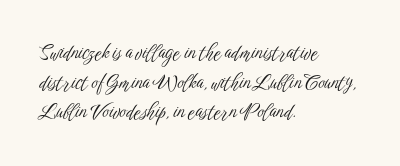
{"bold": "no", "underline": "no", "align": "left", "line_spacing": "normal", "line_spacing_ratio": 1.48, "letter_spacing": "normal", "letter_spacing_em": 0.0, "glyph_px": 20}
